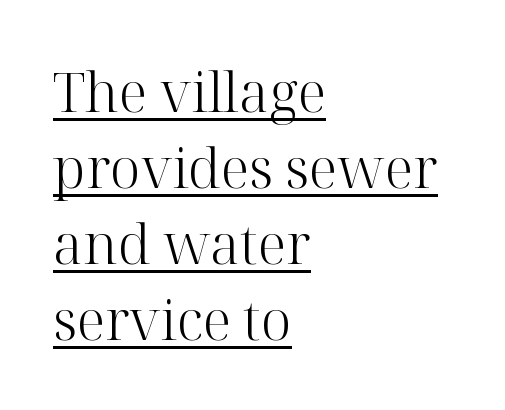
The image shows 55 px light serif type, upright; set left-aligned, normal line spacing (1.38x), normal letter spacing, underlined; high stroke contrast and a medium x-height.
